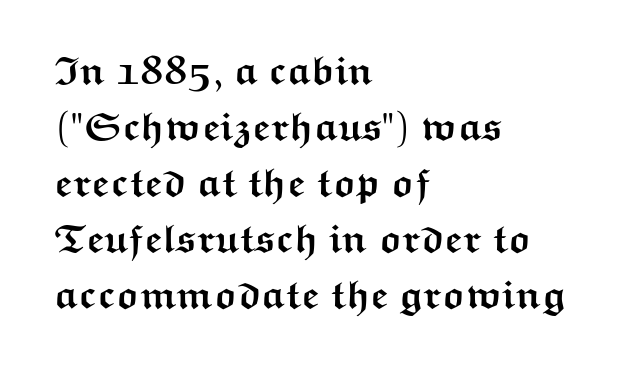
{"serif": "no", "italic": "no", "bold": "yes", "weight": "semibold", "width": "wide", "stroke_contrast": "medium", "x_height": "medium", "monospaced": "no", "underline": "no", "align": "left", "line_spacing": "normal", "line_spacing_ratio": 1.4, "letter_spacing": "normal", "letter_spacing_em": 0.0, "glyph_px": 40}
